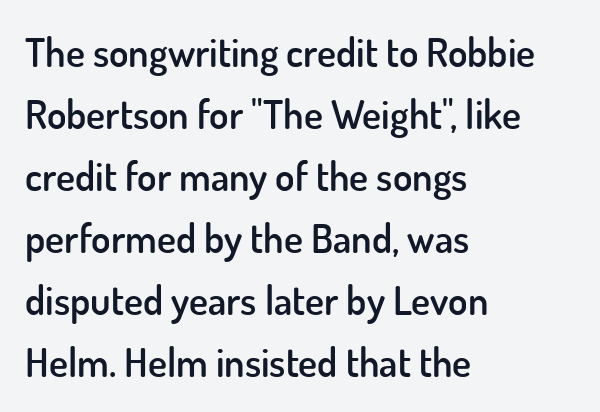
The image shows 40 px semibold sans-serif type, upright; set left-aligned, normal line spacing (1.55x), normal letter spacing, not underlined; low stroke contrast and a small x-height.
